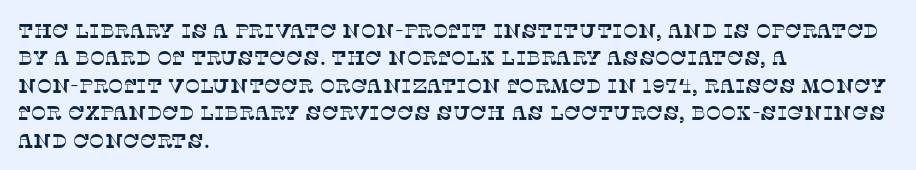
Students, note that the glyphs here touch the page at normal intervals. The space between consecutive lines is moderate. Horizontal alignment here is leftward, the default for most running prose. The area under the type is left untouched.
